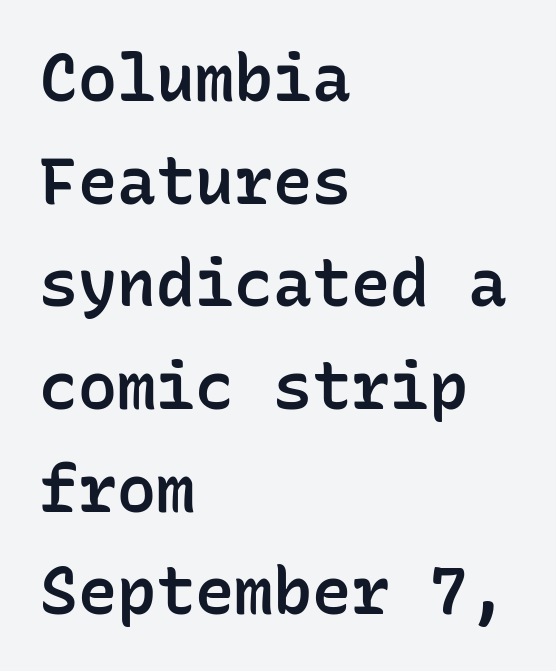
The image shows 65 px semibold sans-serif type, upright, monospaced; set left-aligned, normal line spacing (1.58x), normal letter spacing, not underlined; low stroke contrast and a medium x-height.
